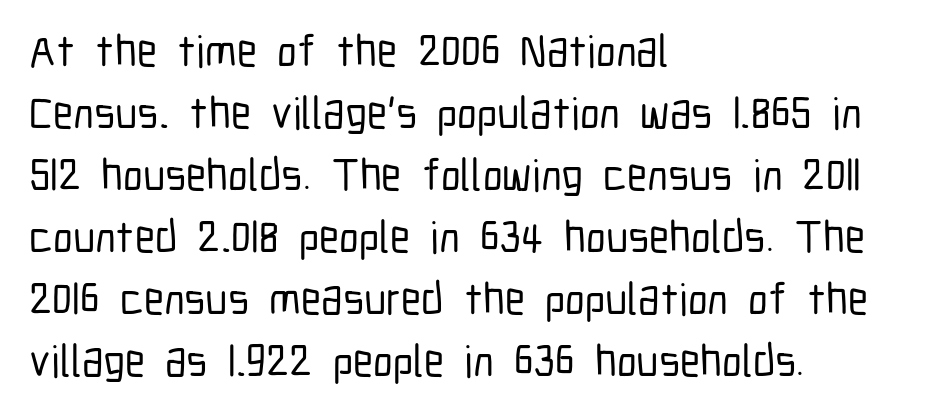
The image shows 45 px condensed sans-serif type, upright; set left-aligned, normal line spacing (1.38x), normal letter spacing, not underlined; low stroke contrast and a medium x-height.
